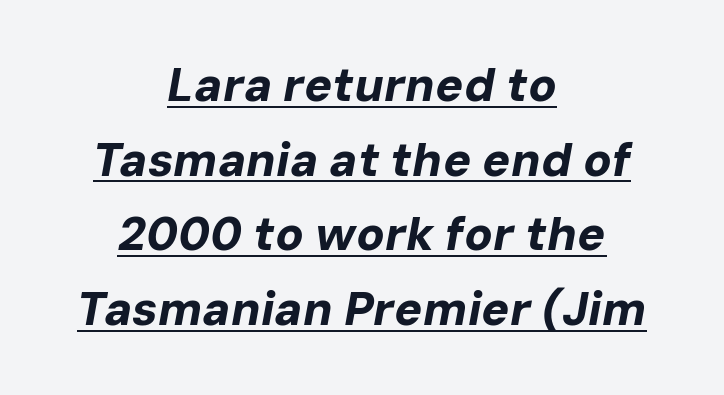
Q: Is the text bold? A: Yes.
Q: Is the text italic (slanted)? A: Yes, it leans right by about 10 degrees.
Q: Is the text underlined? A: Yes.
Q: How is the paragraph aligned? A: Centered.
Q: Is the spacing between letters normal or unusually wide? A: Normal.
Q: Is the spacing between lines tight, normal or loose? A: Normal.
Q: Width (condensed, normal, or wide)? A: Normal.
Q: Stroke contrast? A: Low.
Q: x-height? A: Medium.
Q: Monospaced? A: No.
